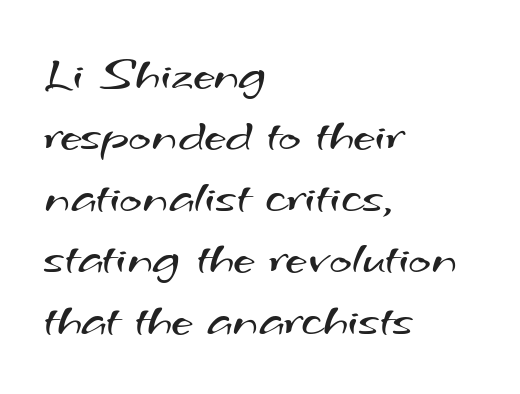
The image shows 48 px regular-weight, wide sans-serif type; set left-aligned, normal line spacing (1.28x), normal letter spacing, not underlined; medium stroke contrast and a small x-height.
